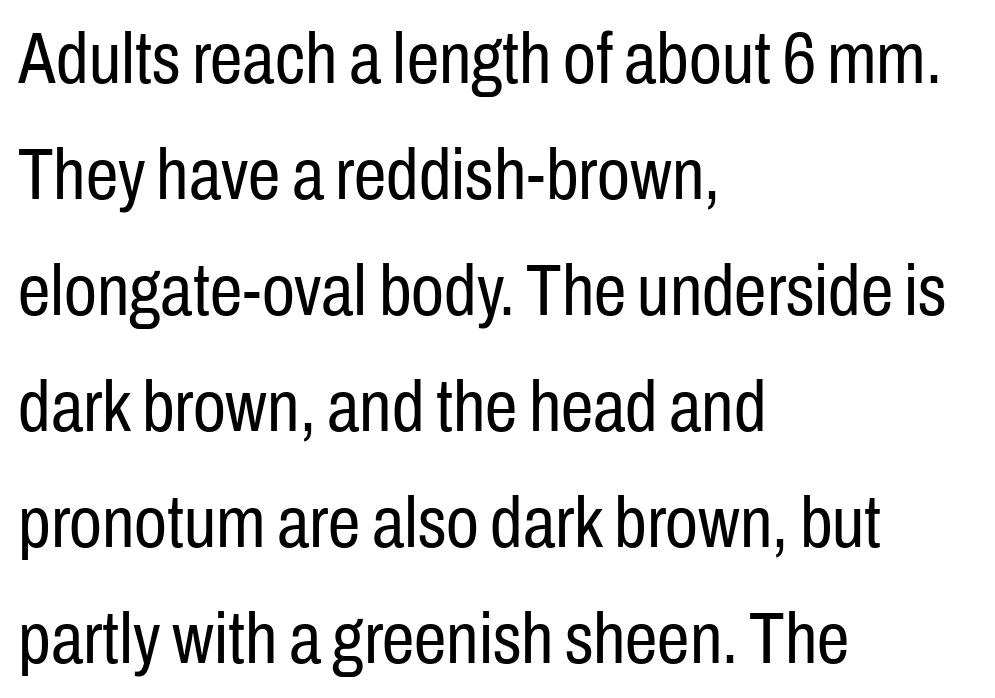
Where is the straight margin? On the left. Observe the ordinary spacing: letters are neighbours, not strangers. Font category for this specimen: sans-serif. Descenders are the only things crossing below the line.
